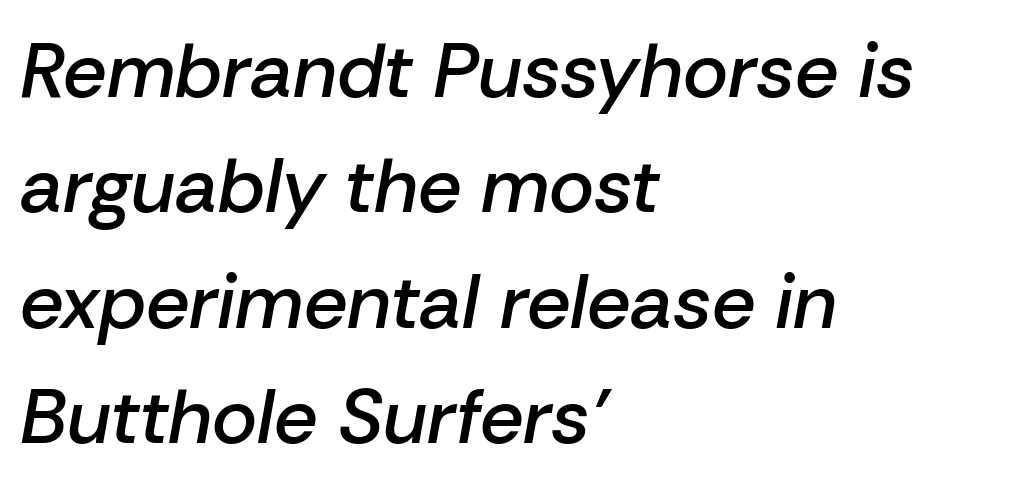
The image shows 77 px semibold type, italic (leaning right); set left-aligned, normal line spacing (1.5x), normal letter spacing, not underlined; low stroke contrast and a medium x-height.
